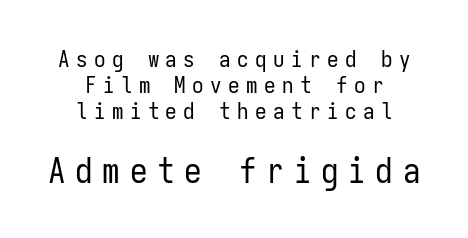
The image shows 35 px regular-weight, condensed sans-serif type, upright, monospaced; set centered, tight line spacing (1.12x), unusually wide letter spacing (+0.28 em), not underlined; the second (bottom) block is 1.52x larger; low stroke contrast and a medium x-height.
